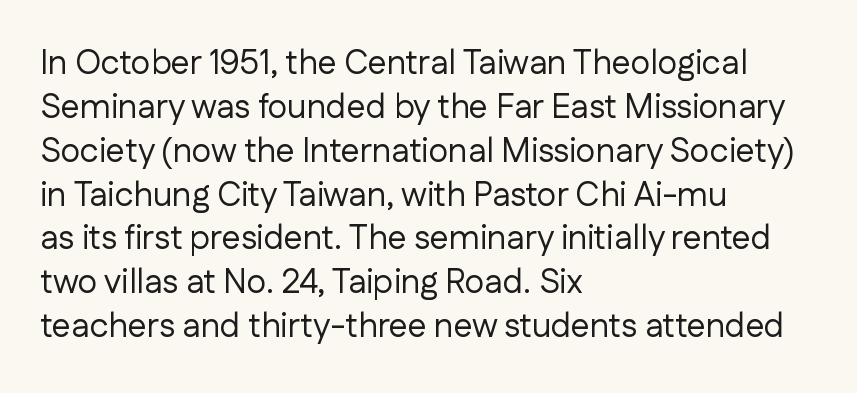
The image shows 34 px regular-weight sans-serif type, upright; set left-aligned, normal line spacing (1.29x), normal letter spacing, not underlined; low stroke contrast and a medium x-height.
